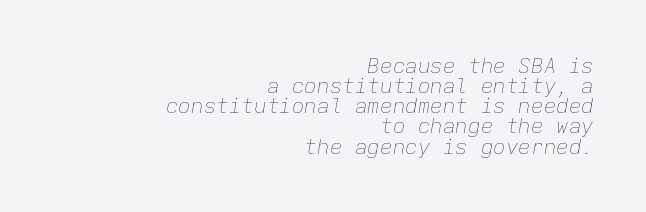
Tall strokes in this sample are angled rather than plumb. Only glyphs here, with clear space below each row. Vertical stems look standard width or narrower in stroke. Right-aligned paragraph, ragged on the left.
